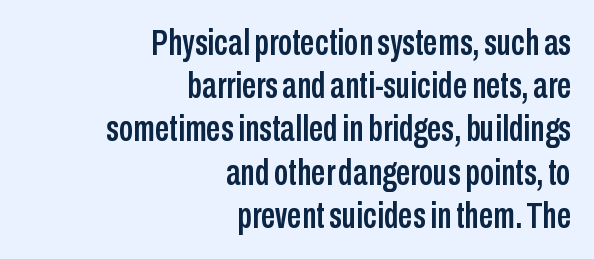
Type without underlining. No feet cap the strokes, marking this as sans-serif type. Observe the ordinary spacing: letters are neighbours, not strangers. Each letter keeps its own natural width here, so spacing adapts to shape.
